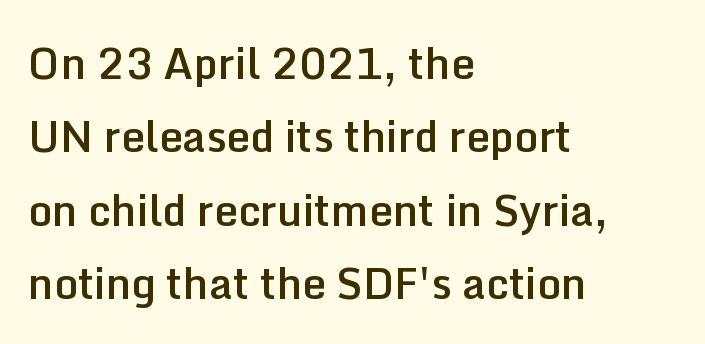
The image shows 42 px semibold sans-serif type, upright; set left-aligned, line spacing 1.75x, normal letter spacing, not underlined; low stroke contrast and a medium x-height.
